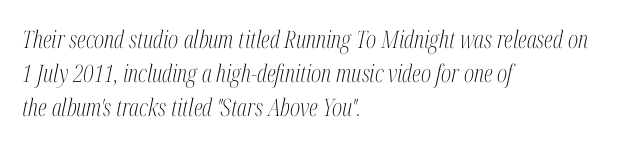
The image shows 24 px text type, italic (leaning right); set left-aligned, normal line spacing (1.41x), normal letter spacing, not underlined.
